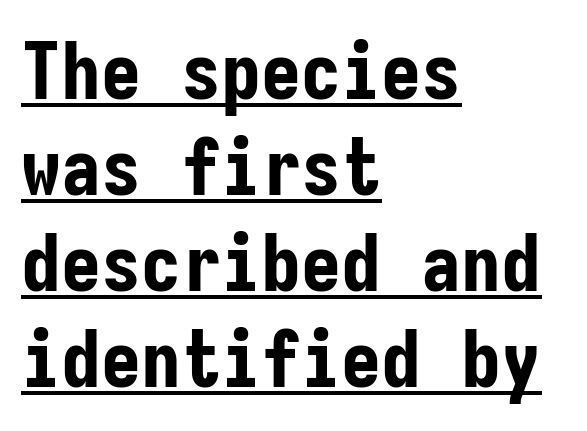
Q: Is the text bold? A: Yes.
Q: Is the text italic (slanted)? A: No, it is upright.
Q: Is the typeface a serif or a sans-serif typeface? A: Sans-serif.
Q: Is the text underlined? A: Yes.
Q: How is the paragraph aligned? A: Left-aligned.
Q: Is the spacing between letters normal or unusually wide? A: Normal.
Q: Width (condensed, normal, or wide)? A: Condensed.
Q: Stroke contrast? A: Low.
Q: x-height? A: Medium.
Q: Monospaced? A: Yes.
